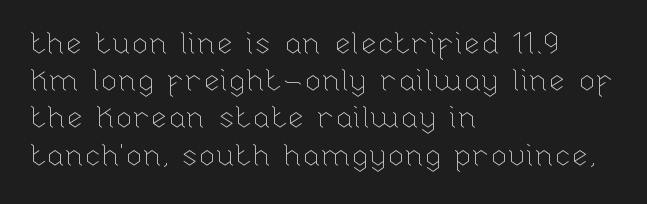
{"italic": "no", "bold": "no", "weight": "thin", "width": "normal", "stroke_contrast": "low", "x_height": "medium", "monospaced": "no", "underline": "no", "align": "left", "line_spacing_ratio": 1.2, "letter_spacing": "normal", "letter_spacing_em": 0.0, "glyph_px": 31}
